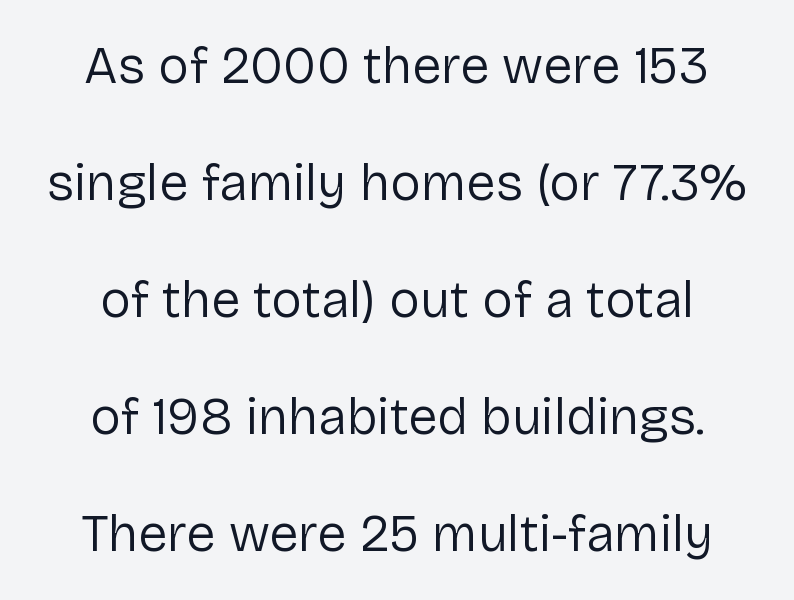
Rendered with straight, roman letterforms. This is not heavy type; no bold has been used. Each row of text sits above clean, open space. Leading is clearly above the norm, producing a sparse column. These lines stack symmetrically, like a column narrowing and widening about its center.
